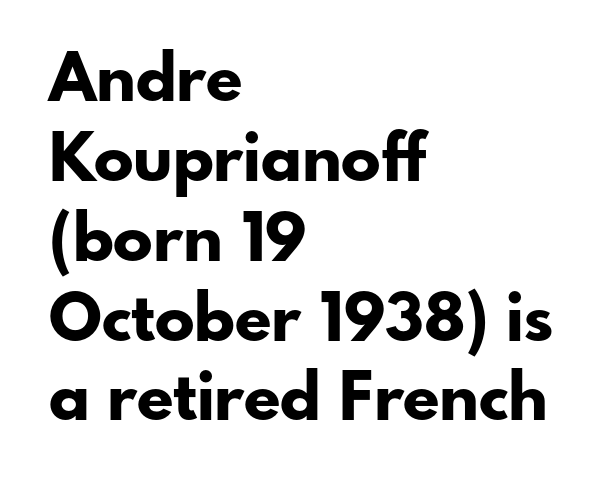
{"serif": "no", "italic": "no", "bold": "yes", "weight": "bold", "width": "normal", "stroke_contrast": "low", "x_height": "small", "monospaced": "no", "underline": "no", "align": "left", "line_spacing_ratio": 1.21, "letter_spacing": "normal", "letter_spacing_em": 0.0, "glyph_px": 66}
